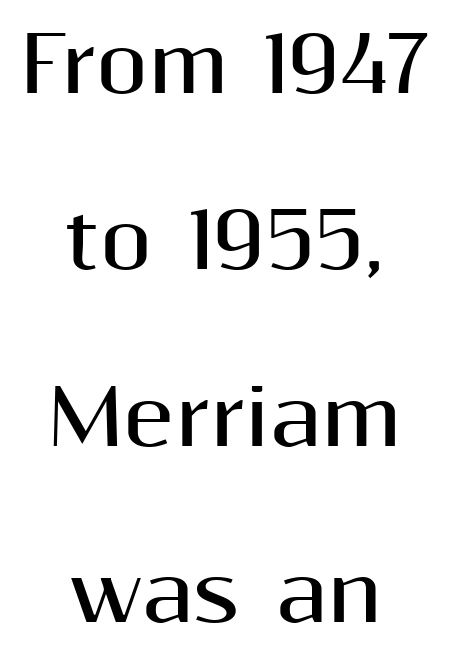
Q: Is the text bold? A: Yes.
Q: Is the text italic (slanted)? A: No, it is upright.
Q: Is the typeface a serif or a sans-serif typeface? A: Sans-serif.
Q: Is the text underlined? A: No.
Q: How is the paragraph aligned? A: Centered.
Q: Is the spacing between letters normal or unusually wide? A: Normal.
Q: Is the spacing between lines tight, normal or loose? A: Loose.
Q: Width (condensed, normal, or wide)? A: Normal.
Q: Stroke contrast? A: Medium.
Q: x-height? A: Medium.
Q: Monospaced? A: No.
